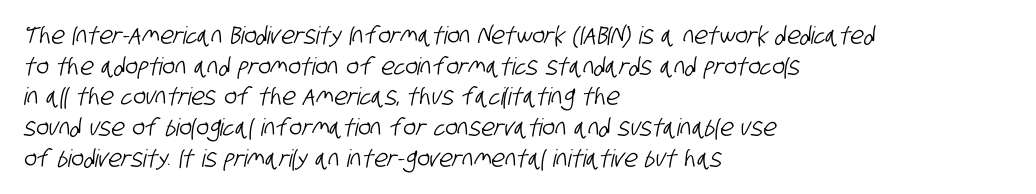
The image shows 24 px text type; set left-aligned, normal line spacing (1.28x), normal letter spacing, not underlined.
